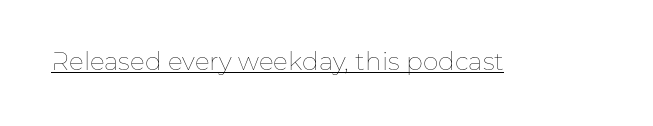
The letterforms sit at book weight or below. Posture: upright roman. Here the glyphs are tracked normally, forming tight word shapes. The words here are underlined.
